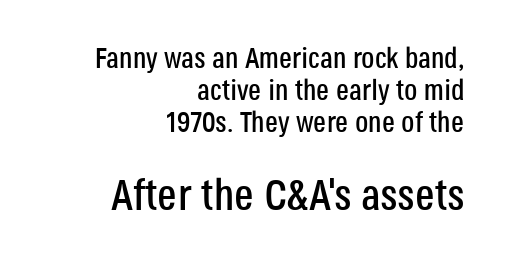
Look at the bottom of the vertical strokes: they stop flat, with no serifs. Here the designer chose a conventional face with non-uniform glyph widths. The compositor pushed each line to the right boundary. Leading is clearly below the norm, producing a dense column. Clear beneath every line of the passage.
